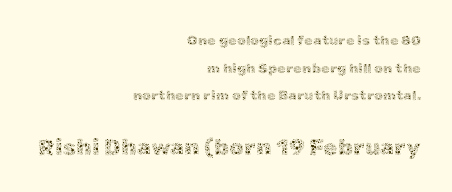
{"italic": "no", "bold": "no", "underline": "no", "align": "right", "line_spacing": "loose", "line_spacing_ratio": 1.98, "letter_spacing": "normal", "letter_spacing_em": 0.0, "larger_block": "second", "size_ratio": 1.64, "glyph_px": 23}
